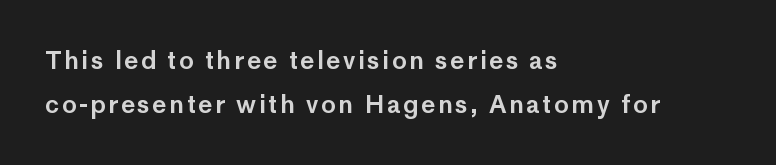
{"italic": "no", "underline": "no", "align": "left", "line_spacing_ratio": 1.85, "glyph_px": 24}
